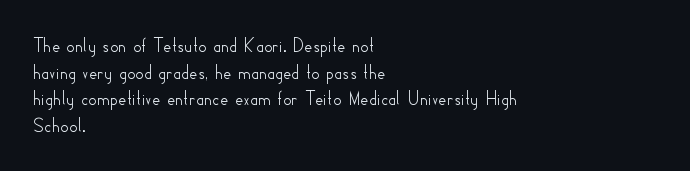
Which margin do the lines hug? The left one — the right edge is uneven. Do the letters lean? They stand straight. Students, note that the glyphs here touch the page at normal intervals. The block of text has a typical density, with ordinary space between rows. Unmarked baselines from the first word to the last.
